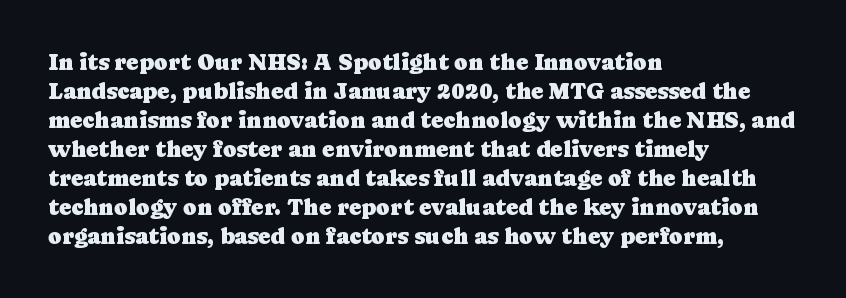
The image shows 23 px text type, upright; set left-aligned, normal line spacing (1.26x), normal letter spacing, not underlined.
